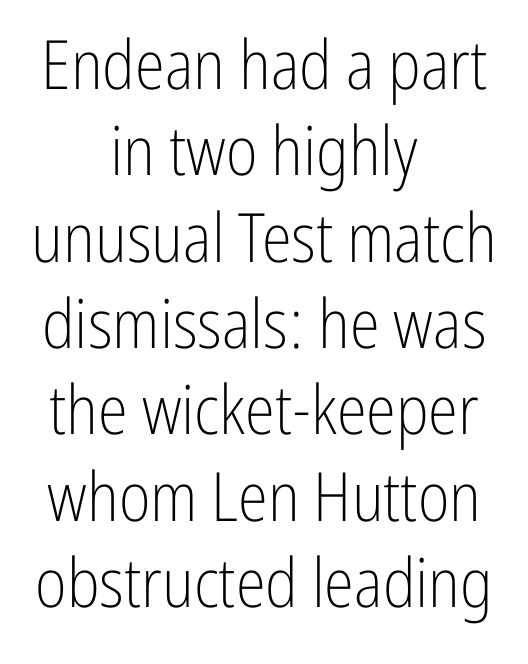
Q: Is the text bold? A: No.
Q: Is the text italic (slanted)? A: No, it is upright.
Q: Is the typeface a serif or a sans-serif typeface? A: Sans-serif.
Q: Is the text underlined? A: No.
Q: How is the paragraph aligned? A: Centered.
Q: Is the spacing between letters normal or unusually wide? A: Normal.
Q: Is the spacing between lines tight, normal or loose? A: Normal.
Q: Width (condensed, normal, or wide)? A: Condensed.
Q: Stroke contrast? A: Low.
Q: x-height? A: Medium.
Q: Monospaced? A: No.
